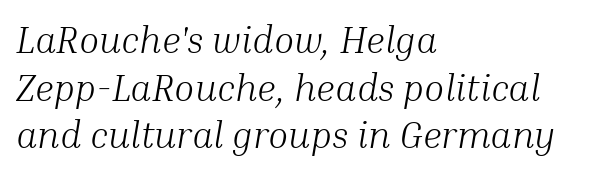
This block has exactly the height ordinary leading produces. In terms of letterform style, serifs are clearly present. Layout note: lines flush left. Observe the lean: these are italic letterforms. No word sits above an underline. Note the varied advance widths — an 'i' is clearly narrower than an 'm'.
